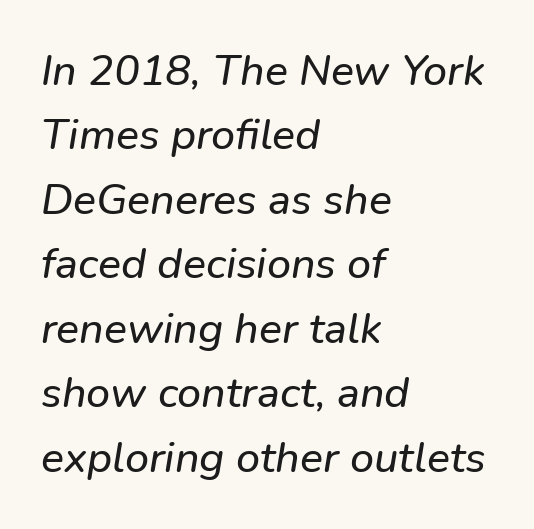
{"italic": "yes", "lean": "right", "slant_degrees": 9, "width": "normal", "stroke_contrast": "low", "x_height": "medium", "monospaced": "no", "underline": "no", "align": "left", "line_spacing": "normal", "line_spacing_ratio": 1.5, "letter_spacing": "normal", "letter_spacing_em": 0.0, "glyph_px": 43}
